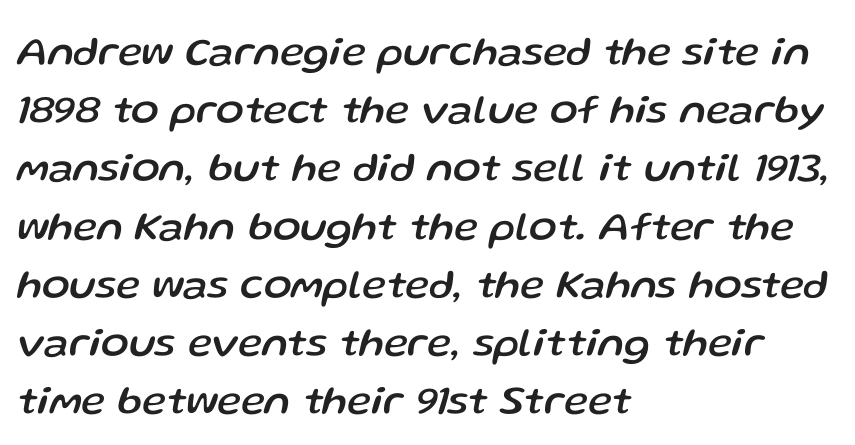
The image shows 41 px text type, italic (leaning right); set left-aligned, normal line spacing (1.42x), normal letter spacing, not underlined; low stroke contrast and a medium x-height.
